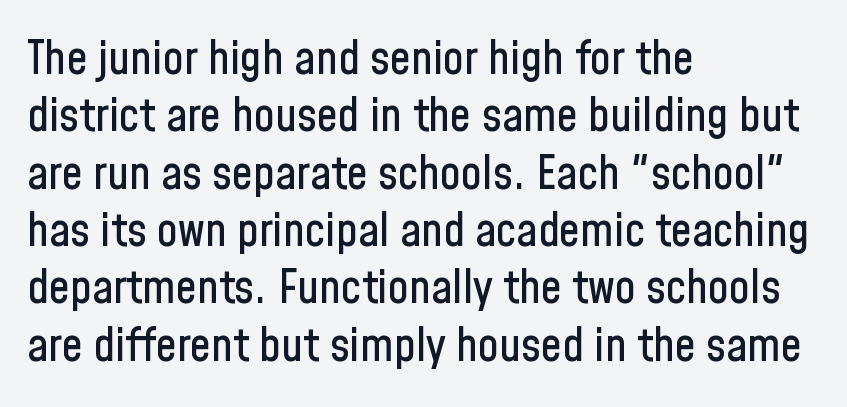
{"serif": "no", "italic": "no", "width": "condensed", "stroke_contrast": "low", "x_height": "medium", "monospaced": "no", "underline": "no", "align": "left", "line_spacing_ratio": 1.22, "letter_spacing": "normal", "letter_spacing_em": 0.0, "glyph_px": 47}
